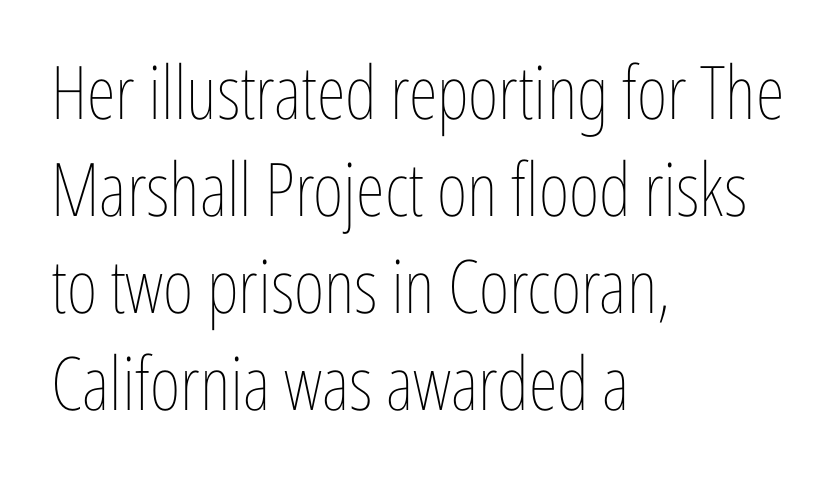
Alignment: flush left. Beneath every word, the page is bare. Italic: no, the glyphs are upright roman. Do the characters align in a grid? No, the font is proportional. Regarding leading, the lines here are spaced in the standard way. The font sits on the lighter half of the weight spectrum, regular included.
